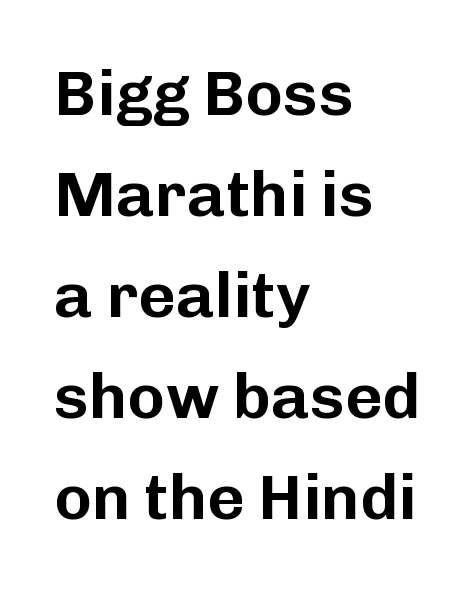
{"serif": "no", "italic": "no", "width": "normal", "stroke_contrast": "low", "x_height": "medium", "monospaced": "no", "underline": "no", "align": "left", "line_spacing": "normal", "line_spacing_ratio": 1.58, "letter_spacing": "normal", "letter_spacing_em": 0.0, "glyph_px": 64}
